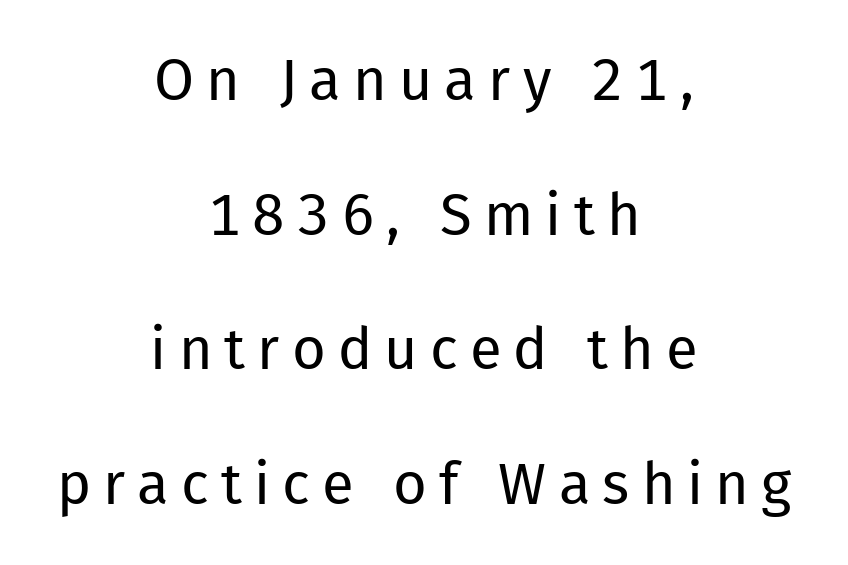
On a weight scale, this lands at 450 or below. This rendering widens character spacing well past its baseline value. Looks like regular typesetting: each glyph gets only the width it needs. Regarding leading, the lines here are spaced well apart.
